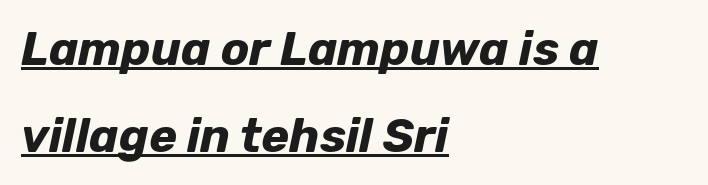
The face used here appears with an underline applied. This sample has the flowing, uneven cadence of proportional lettering. Does the lettering tilt? It does — this is italic. I'd describe the lettering as bold — thick and assertive. Tracking here is standard; glyphs follow each other at the usual distance. Teacher's note: observe the even left margin — that is flush-left alignment.
